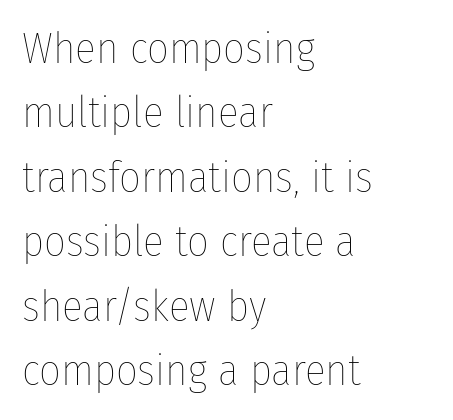
The image shows 43 px thin, condensed type, upright; set left-aligned, normal line spacing (1.5x), normal letter spacing, not underlined; low stroke contrast and a medium x-height.
